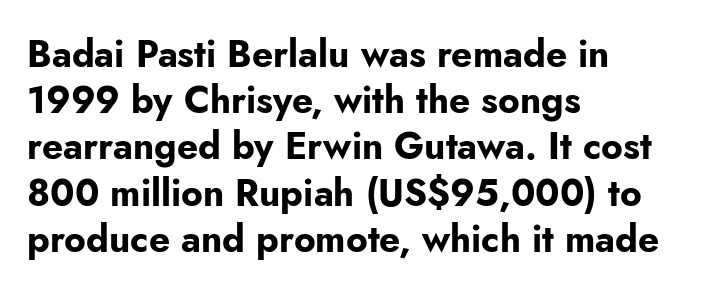
{"serif": "no", "italic": "no", "bold": "yes", "weight": "bold", "width": "normal", "stroke_contrast": "low", "x_height": "small", "monospaced": "no", "underline": "no", "align": "left", "line_spacing": "normal", "line_spacing_ratio": 1.25, "letter_spacing": "normal", "letter_spacing_em": 0.0, "glyph_px": 37}
